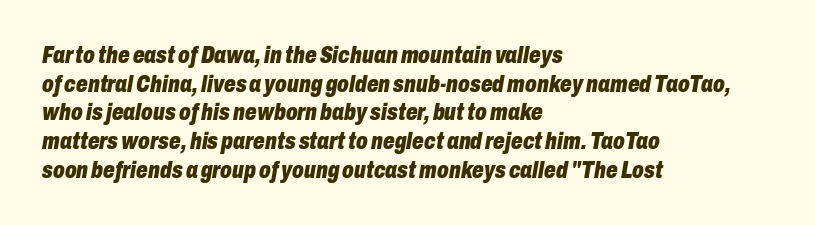
The image shows 23 px bold type, italic (leaning right); set left-aligned, normal line spacing (1.25x), normal letter spacing, not underlined.
